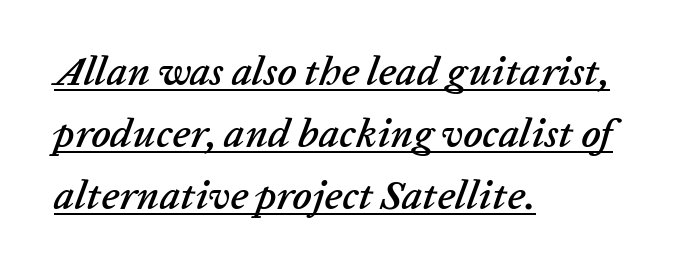
{"italic": "yes", "lean": "right", "slant_degrees": 20, "width": "normal", "stroke_contrast": "low", "x_height": "medium", "monospaced": "no", "underline": "yes", "align": "left", "line_spacing": "normal", "line_spacing_ratio": 1.51, "letter_spacing": "normal", "letter_spacing_em": 0.0, "glyph_px": 41}
